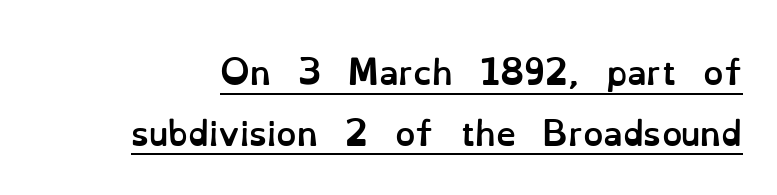
The image shows 32 px semibold type, upright; set loose line spacing (1.9x), normal letter spacing, underlined; low stroke contrast and a small x-height.
